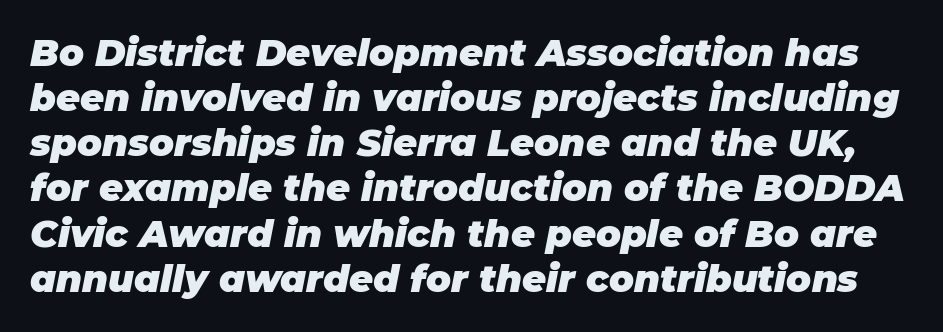
{"italic": "yes", "lean": "right", "slant_degrees": 11, "bold": "yes", "weight": "heavy", "width": "normal", "stroke_contrast": "low", "x_height": "large", "monospaced": "no", "underline": "no", "line_spacing_ratio": 1.22, "letter_spacing": "normal", "letter_spacing_em": 0.0, "glyph_px": 37}
